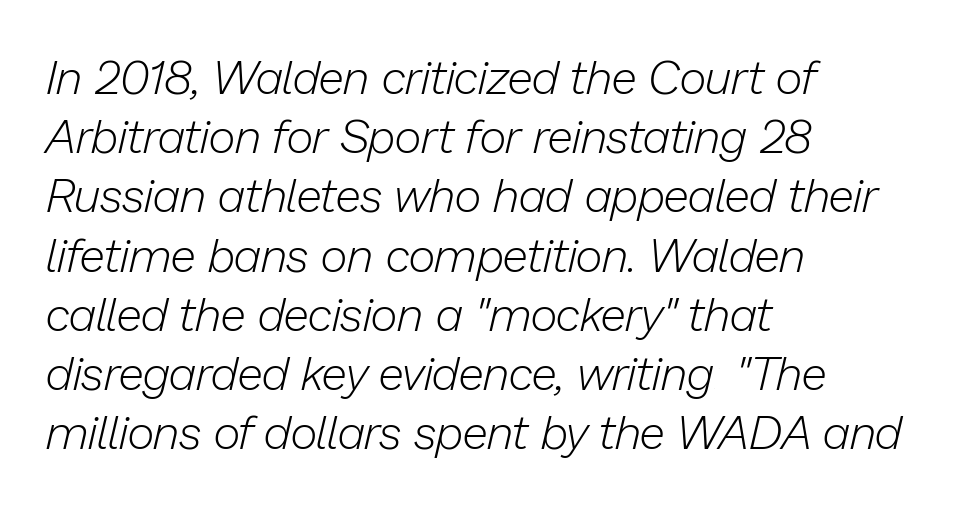
Q: Is the text bold? A: No.
Q: Is the text italic (slanted)? A: Yes, it leans right by about 13 degrees.
Q: Is the text underlined? A: No.
Q: How is the paragraph aligned? A: Left-aligned.
Q: Is the spacing between letters normal or unusually wide? A: Normal.
Q: Is the spacing between lines tight, normal or loose? A: Normal.
Q: Width (condensed, normal, or wide)? A: Normal.
Q: Stroke contrast? A: Low.
Q: x-height? A: Medium.
Q: Monospaced? A: No.
